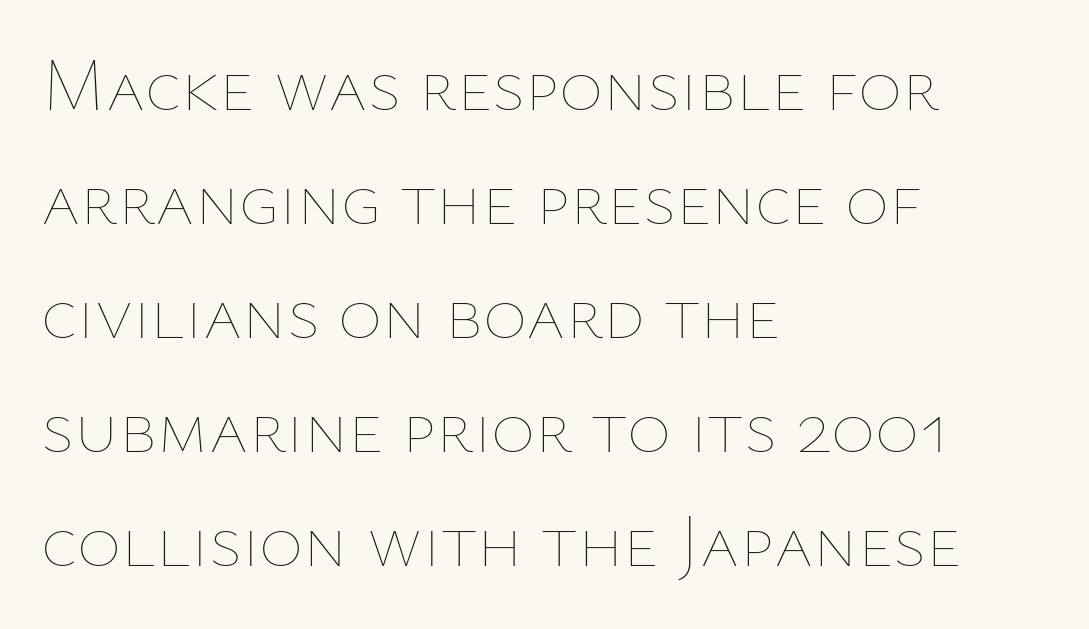
The words here are not underlined. Leftover space on each line is placed entirely after the last word. Weight: in the light-to-regular range. Nope, not italic — everything's standing straight. The leading is moderate, giving the passage an even texture.
